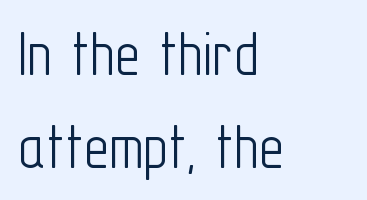
{"serif": "no", "italic": "no", "bold": "no", "weight": "light", "width": "condensed", "stroke_contrast": "low", "x_height": "medium", "monospaced": "no", "underline": "no", "align": "left", "line_spacing": "normal", "line_spacing_ratio": 1.35, "letter_spacing": "normal", "letter_spacing_em": 0.0, "glyph_px": 69}
